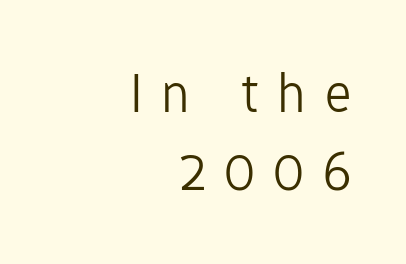
Has an underline been added? It has not. The face looks like a standard text weight, possibly lighter. Tracking here is generous; glyphs stand well apart from one another. Line endings align vertically; line beginnings do not. What's the leading like? Ordinary, nothing unusual.
